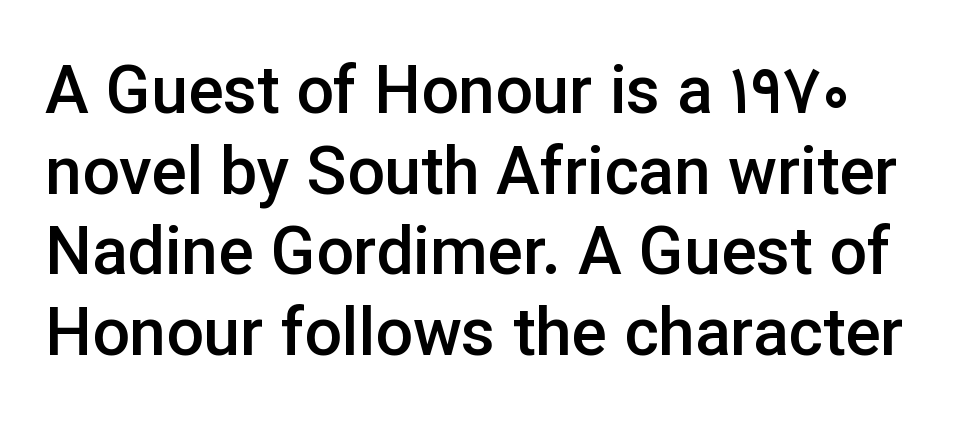
{"serif": "no", "italic": "no", "bold": "semi", "weight": "semibold", "width": "normal", "stroke_contrast": "low", "x_height": "medium", "monospaced": "no", "underline": "no", "line_spacing_ratio": 1.22, "letter_spacing": "normal", "letter_spacing_em": 0.0, "glyph_px": 66}
